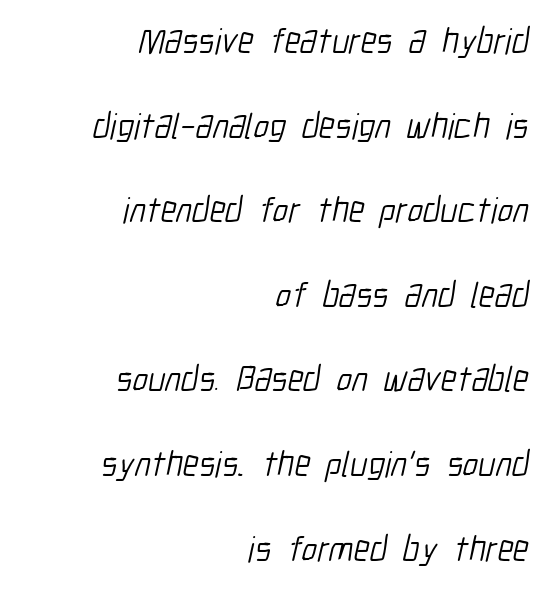
Note: no serifs on the glyphs. No heavy texture on the line: the type isn't bold. Standard letterfit; no display-style spreading of the glyphs. Looks like regular typesetting: each glyph gets only the width it needs. This sample trades compactness for vertical openness between lines.
